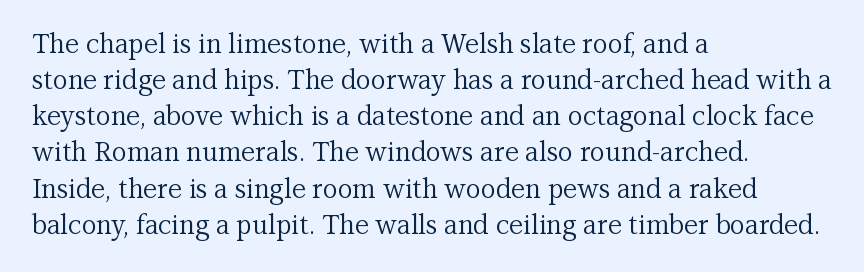
The image shows 26 px text type, upright; set left-aligned, normal line spacing (1.39x), normal letter spacing, not underlined.
